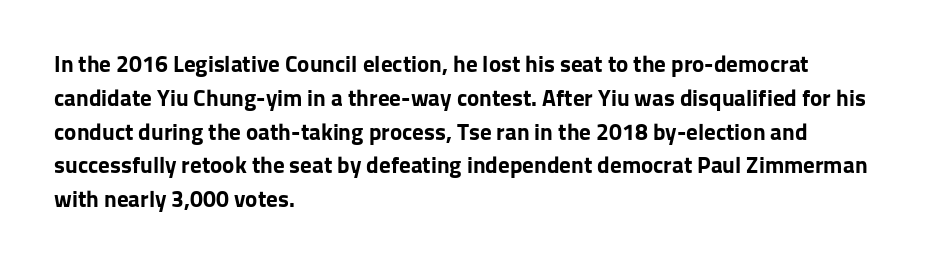
{"italic": "no", "bold": "yes", "underline": "no", "align": "left", "line_spacing": "normal", "line_spacing_ratio": 1.47, "letter_spacing": "normal", "letter_spacing_em": 0.0, "glyph_px": 23}
